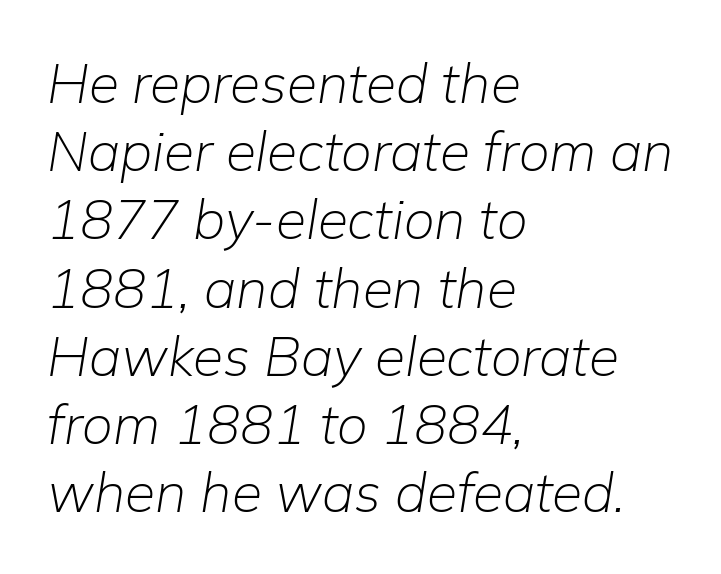
Q: Is the text bold? A: No.
Q: Is the text italic (slanted)? A: Yes, it leans right by about 9 degrees.
Q: Is the text underlined? A: No.
Q: How is the paragraph aligned? A: Left-aligned.
Q: Is the spacing between letters normal or unusually wide? A: Normal.
Q: Width (condensed, normal, or wide)? A: Normal.
Q: Stroke contrast? A: Low.
Q: x-height? A: Medium.
Q: Monospaced? A: No.
